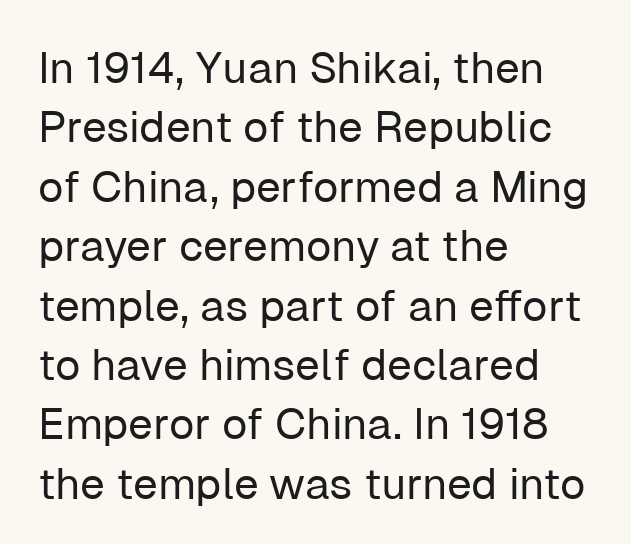
{"serif": "no", "italic": "no", "bold": "no", "weight": "regular", "width": "normal", "stroke_contrast": "low", "x_height": "medium", "monospaced": "no", "underline": "no", "align": "left", "line_spacing": "normal", "line_spacing_ratio": 1.35, "letter_spacing": "normal", "letter_spacing_em": 0.0, "glyph_px": 44}
